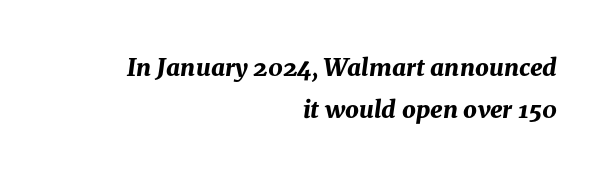
Its strokes are broad and dark, the hallmark of bold type. Notice how the passage keeps a crisp vertical edge on the right only. Here the glyphs are tracked normally, forming tight word shapes. Observe the lean: these are italic letterforms. The space directly below the letters is spotless.
